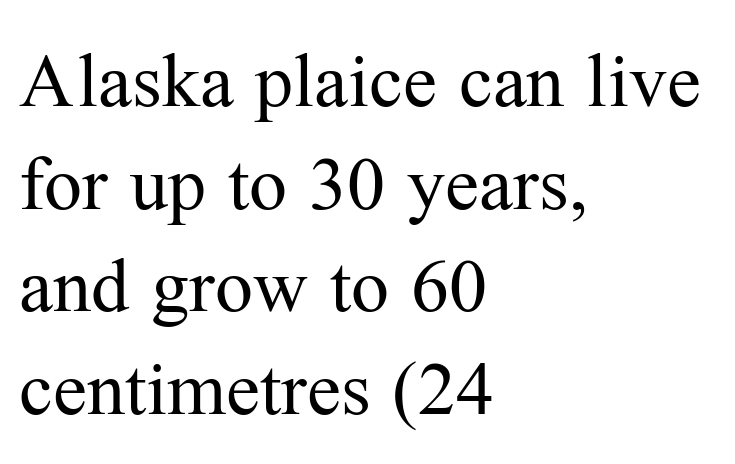
The image shows 76 px regular-weight serif type, upright; set left-aligned, normal line spacing (1.35x), normal letter spacing, not underlined; medium stroke contrast and a medium x-height.
